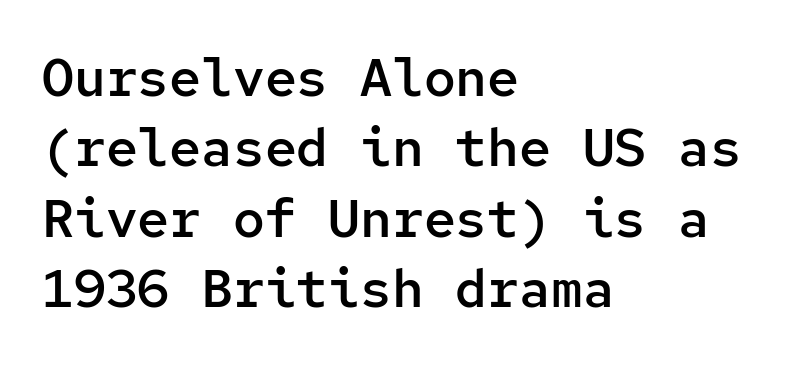
Check under the words: just untouched page. Note: no serifs on the glyphs. Leading: standard. Do the characters align in a grid? Yes, the font is monospaced. The compositor pushed each line to the left boundary.
